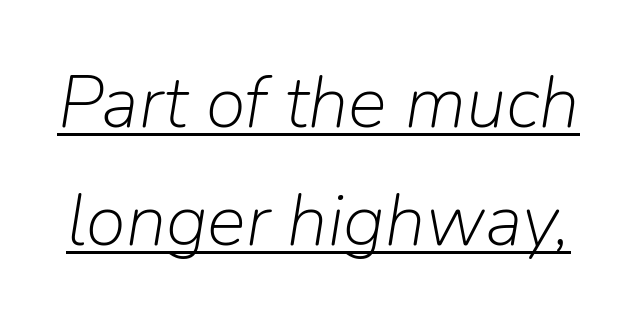
{"italic": "yes", "lean": "right", "slant_degrees": 9, "bold": "no", "weight": "light", "width": "normal", "stroke_contrast": "low", "x_height": "medium", "monospaced": "no", "underline": "yes", "line_spacing": "normal", "line_spacing_ratio": 1.61, "letter_spacing": "normal", "letter_spacing_em": 0.0, "glyph_px": 73}
